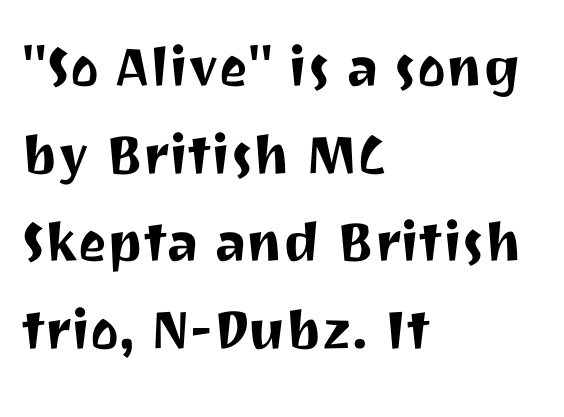
The image shows 68 px sans-serif type, upright; set left-aligned, normal line spacing (1.29x), normal letter spacing, not underlined; medium stroke contrast and a medium x-height.
